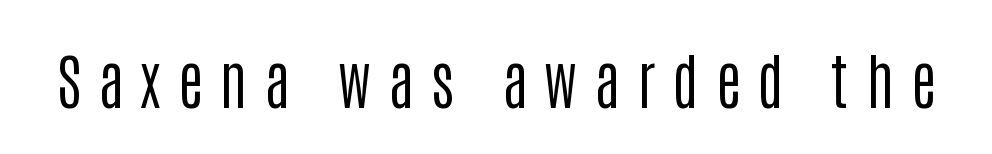
Q: Is the text bold? A: No.
Q: Is the text italic (slanted)? A: No, it is upright.
Q: Is the typeface a serif or a sans-serif typeface? A: Sans-serif.
Q: Is the text underlined? A: No.
Q: Is the spacing between letters normal or unusually wide? A: Unusually wide.
Q: Width (condensed, normal, or wide)? A: Condensed.
Q: Stroke contrast? A: Low.
Q: x-height? A: Large.
Q: Monospaced? A: No.
